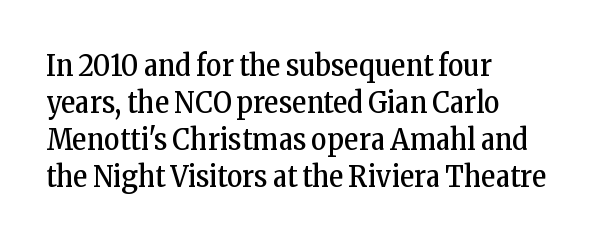
The image shows 30 px regular-weight, condensed serif type, upright; set left-aligned, line spacing 1.23x, normal letter spacing, not underlined; low stroke contrast and a medium x-height.
